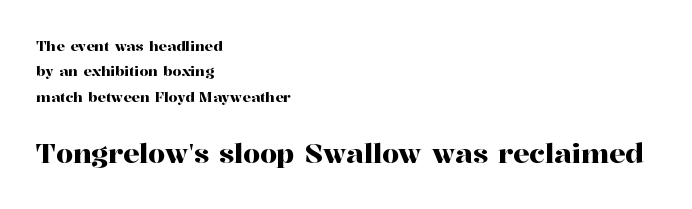
The image shows 27 px text type, upright; set left-aligned, line spacing 1.82x, normal letter spacing, not underlined; the second (bottom) block is 1.93x larger.
